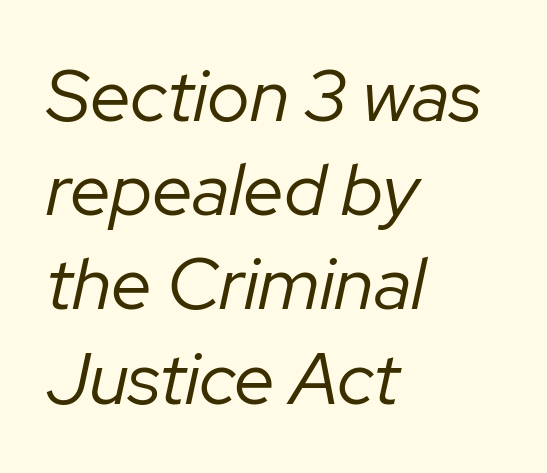
The image shows 73 px regular-weight type, italic (leaning right); set left-aligned, normal line spacing (1.29x), normal letter spacing, not underlined; low stroke contrast and a medium x-height.
